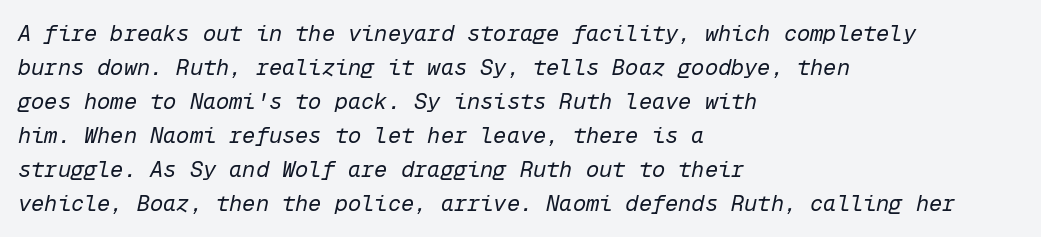
The image shows 22 px text type, italic (leaning right); set left-aligned, normal line spacing (1.55x), normal letter spacing, not underlined.
